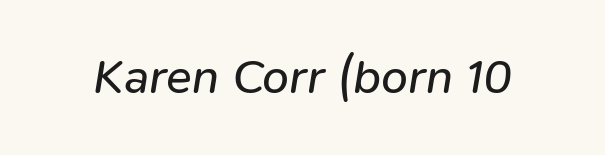
{"italic": "yes", "lean": "right", "slant_degrees": 9, "bold": "no", "weight": "regular", "width": "normal", "stroke_contrast": "low", "x_height": "medium", "monospaced": "no", "underline": "no", "letter_spacing": "normal", "letter_spacing_em": 0.0, "glyph_px": 48}
